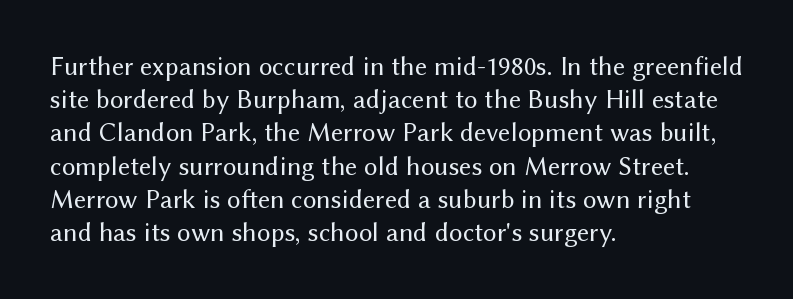
{"italic": "no", "bold": "no", "underline": "no", "align": "left", "line_spacing_ratio": 1.23, "letter_spacing": "normal", "letter_spacing_em": 0.0, "glyph_px": 27}
